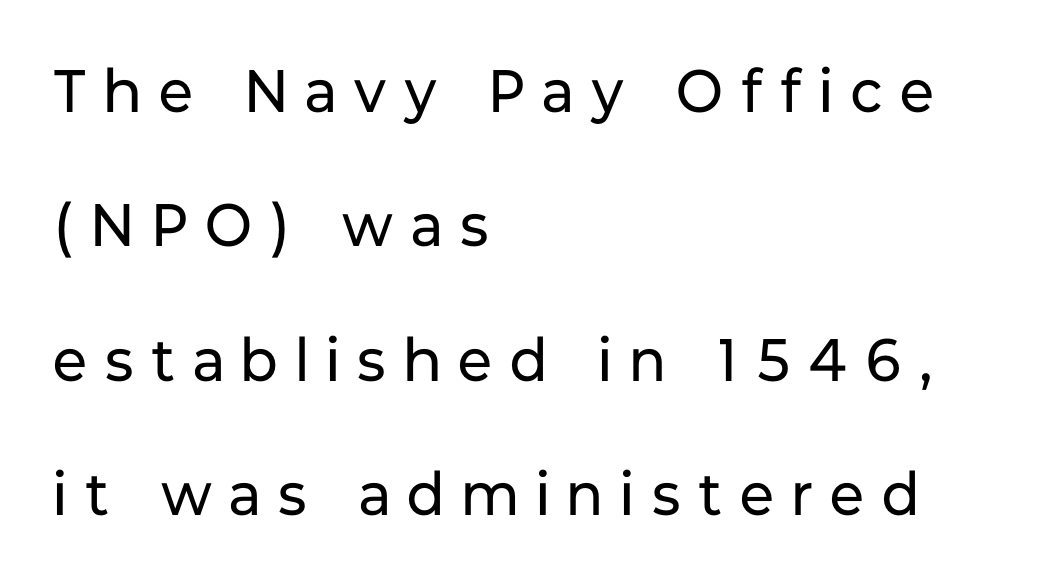
{"serif": "no", "italic": "no", "bold": "no", "weight": "regular", "width": "normal", "stroke_contrast": "low", "x_height": "medium", "monospaced": "no", "underline": "no", "align": "left", "line_spacing": "loose", "line_spacing_ratio": 2.24, "letter_spacing": "wide", "letter_spacing_em": 0.3, "glyph_px": 60}
